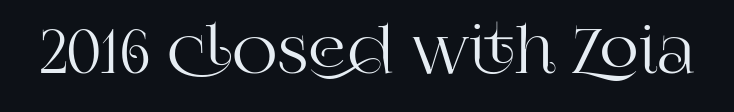
The image shows 63 px serif type, upright; set normal letter spacing, not underlined; high stroke contrast and a large x-height.
